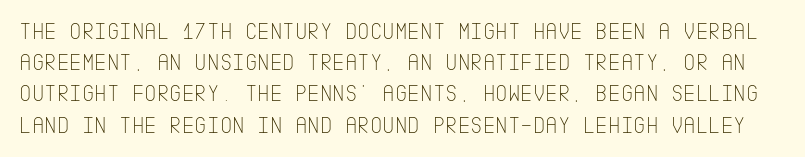
Q: Is the text bold? A: No.
Q: Is the text italic (slanted)? A: No, it is upright.
Q: Is the text underlined? A: No.
Q: Is the spacing between letters normal or unusually wide? A: Normal.
Q: Is the spacing between lines tight, normal or loose? A: Normal.
